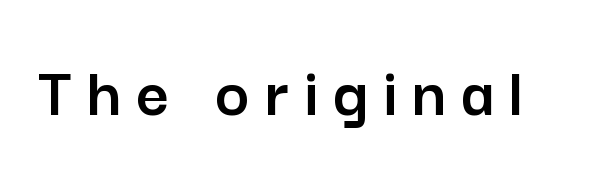
The image shows 72 px sans-serif type, upright; set unusually wide letter spacing (+0.21 em), not underlined; low stroke contrast and a medium x-height.
